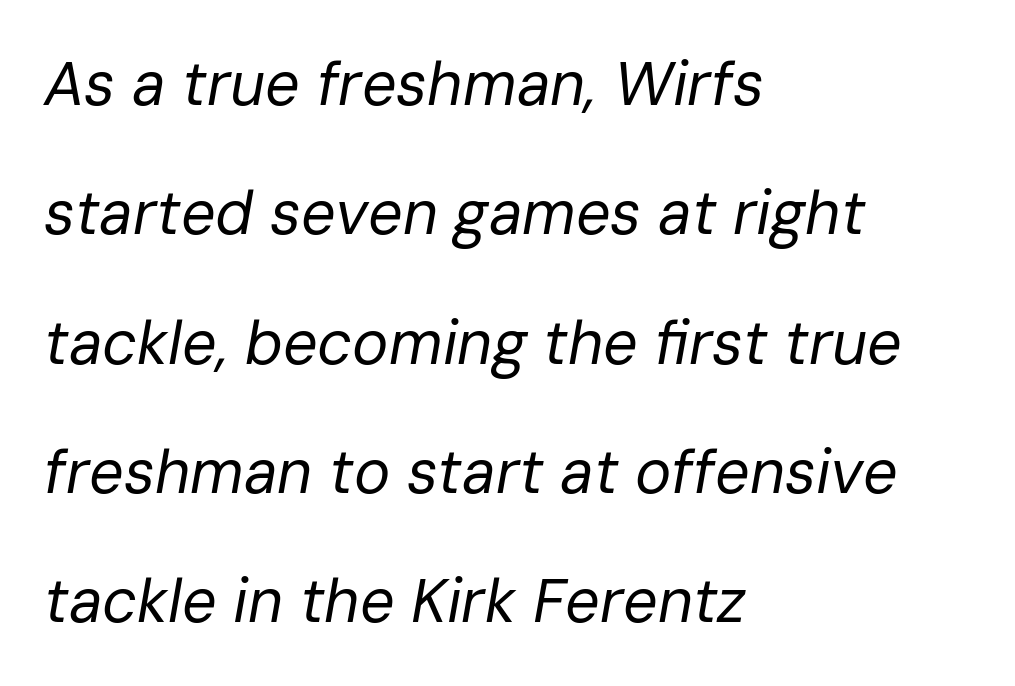
Vertical stems look standard width or narrower in stroke. You could not count columns in this text — the font is proportionally spaced. Line spacing here is loose. This rendering leaves character spacing at its baseline value. A student would call this left alignment; a typographer would say flush left, rag right. This sample uses an oblique cut, with every glyph tilted off the vertical.
